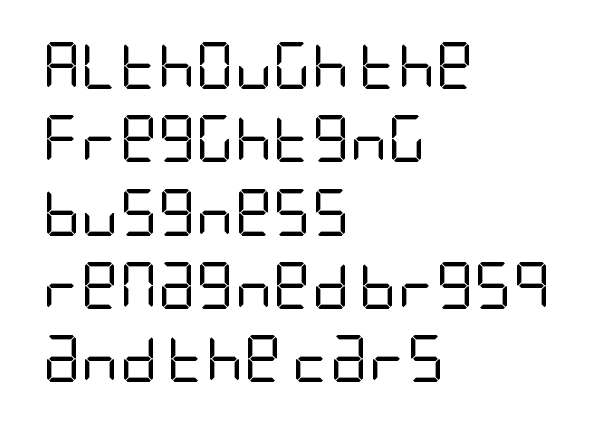
{"serif": "no", "italic": "no", "bold": "no", "weight": "regular", "width": "condensed", "stroke_contrast": "low", "x_height": "large", "underline": "no", "align": "left", "line_spacing": "normal", "line_spacing_ratio": 1.56, "letter_spacing": "normal", "letter_spacing_em": 0.0, "glyph_px": 47}
